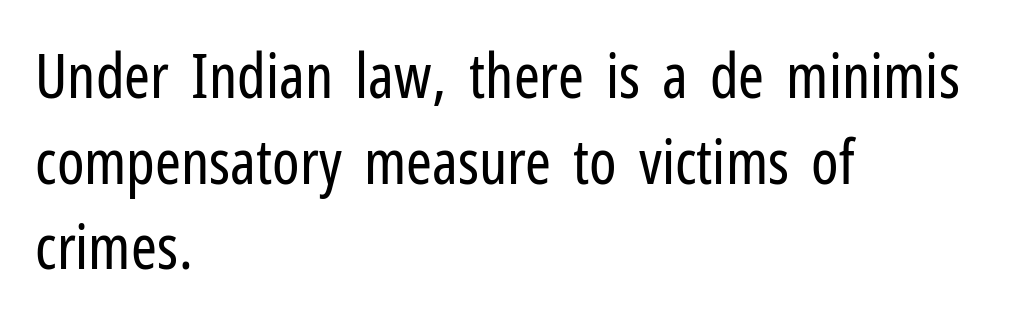
Nothing unusual about the tracking: characters are spaced as the font intends. This is not heavy type; no bold has been used. Short and long lines alike share a common starting point at left. Rendered with straight, roman letterforms. The rendering uses natural spacing where letterforms have individual widths.
